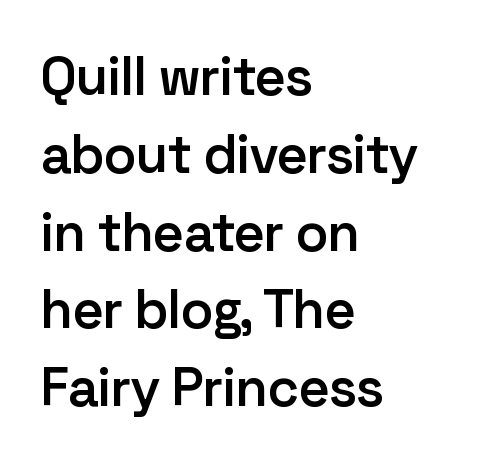
A clean baseline with only descenders dipping below it. Typographically, this falls in the sans-serif category. Every character sits straight up, as roman type does. The line-height multiplier appears to be the usual default.
